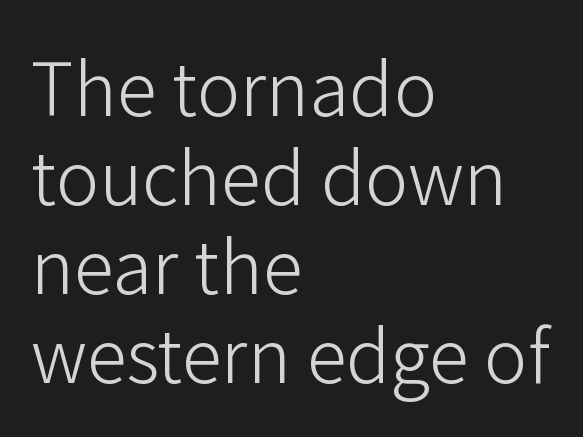
The image shows 73 px light sans-serif type, upright; set left-aligned, line spacing 1.22x, normal letter spacing, not underlined; low stroke contrast and a medium x-height.
